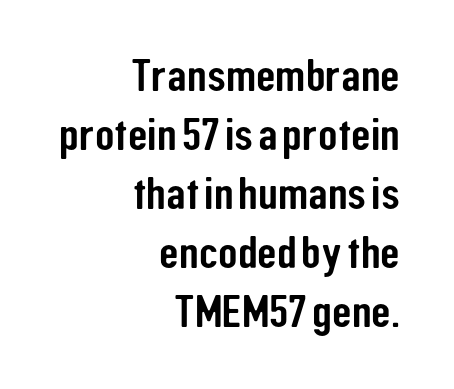
{"serif": "no", "italic": "no", "width": "condensed", "stroke_contrast": "low", "x_height": "medium", "monospaced": "no", "underline": "no", "align": "right", "line_spacing": "normal", "line_spacing_ratio": 1.31, "letter_spacing": "normal", "letter_spacing_em": 0.0, "glyph_px": 45}
